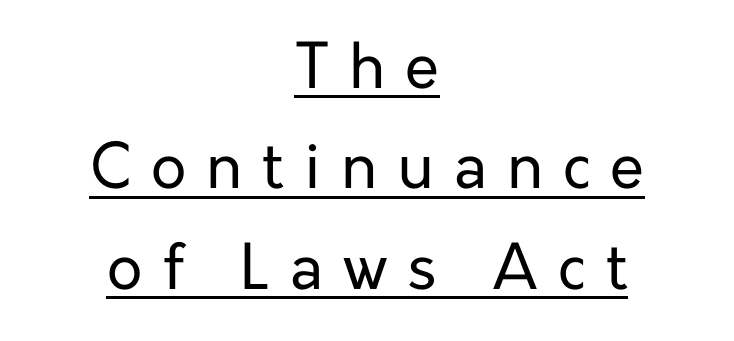
Notice how the stems are strictly vertical — no italics here. The paragraph shown floats in the horizontal middle. This sample uses a sans-serif face. Think standard paragraph weight, or any step lighter than that.
